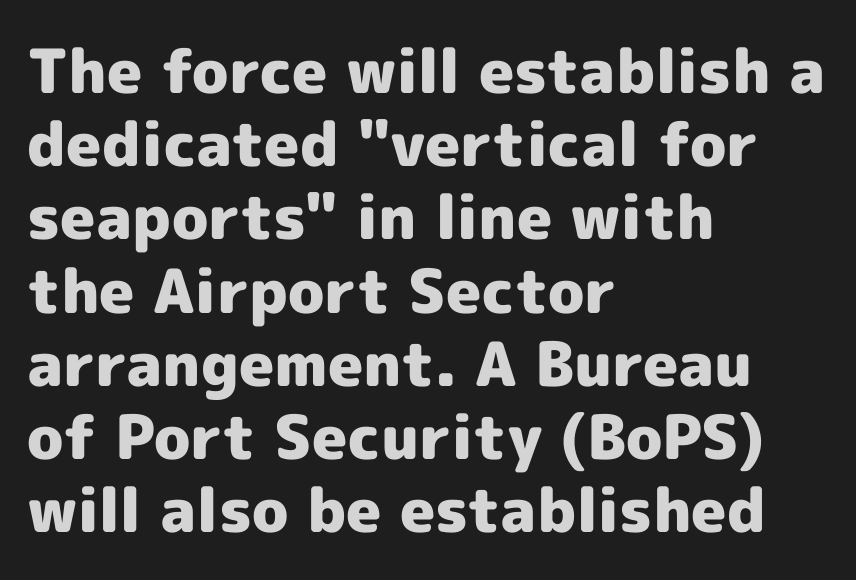
Q: Is the text bold? A: Yes.
Q: Is the text italic (slanted)? A: No, it is upright.
Q: Is the typeface a serif or a sans-serif typeface? A: Sans-serif.
Q: Is the text underlined? A: No.
Q: How is the paragraph aligned? A: Left-aligned.
Q: Is the spacing between letters normal or unusually wide? A: Normal.
Q: Width (condensed, normal, or wide)? A: Normal.
Q: x-height? A: Medium.
Q: Monospaced? A: No.
